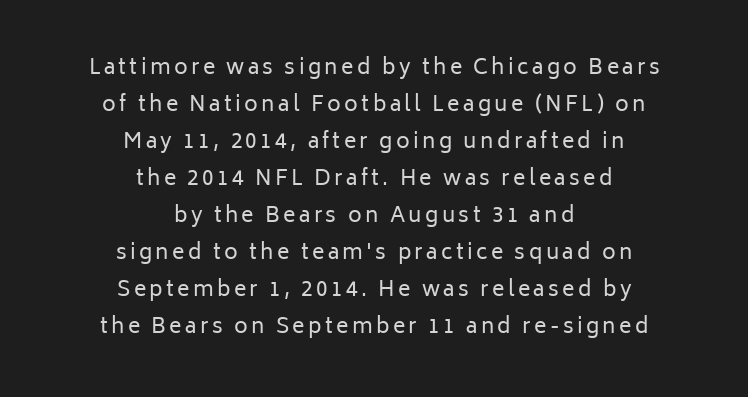
{"italic": "no", "bold": "no", "underline": "no", "align": "center", "line_spacing_ratio": 1.76, "glyph_px": 21}
